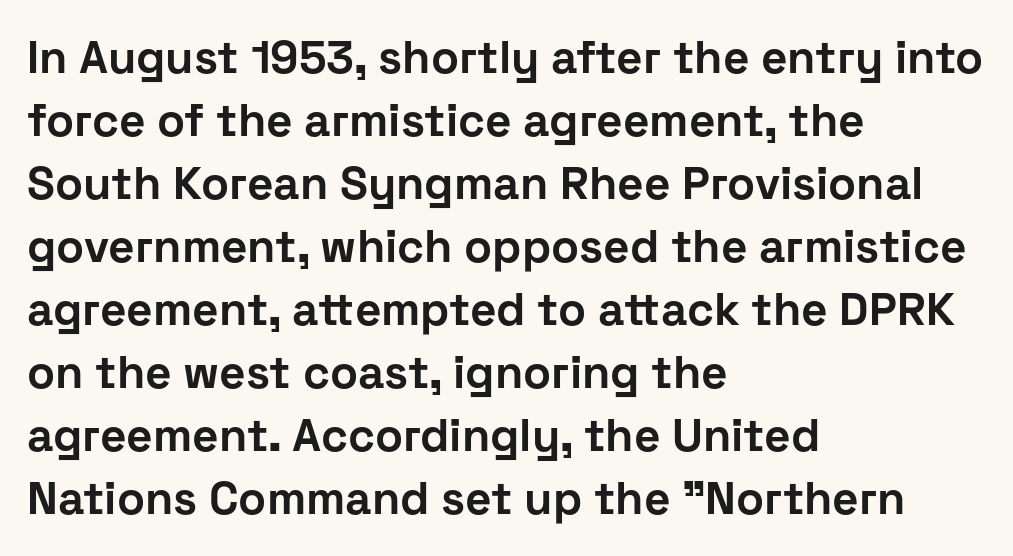
The image shows 46 px bold sans-serif type, upright; set left-aligned, normal line spacing (1.37x), normal letter spacing, not underlined; low stroke contrast and a medium x-height.
